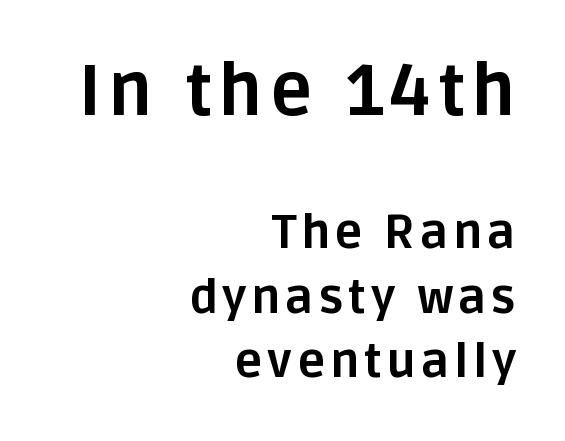
{"serif": "no", "italic": "no", "bold": "yes", "weight": "bold", "width": "normal", "stroke_contrast": "low", "x_height": "large", "monospaced": "no", "underline": "no", "align": "right", "line_spacing": "normal", "line_spacing_ratio": 1.38, "larger_block": "first", "size_ratio": 1.51, "glyph_px": 71}
